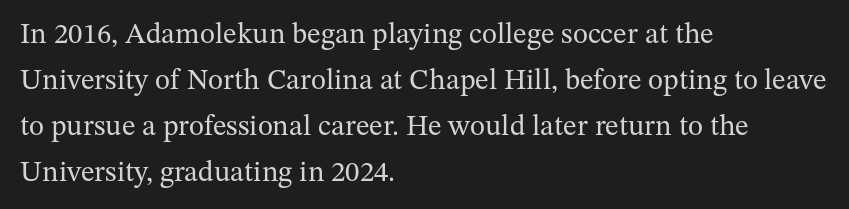
This block has exactly the height ordinary leading produces. A serif font was chosen for this passage. No letter is thick-stroked: the sample isn't bold. Tracking here is standard; glyphs follow each other at the usual distance.
